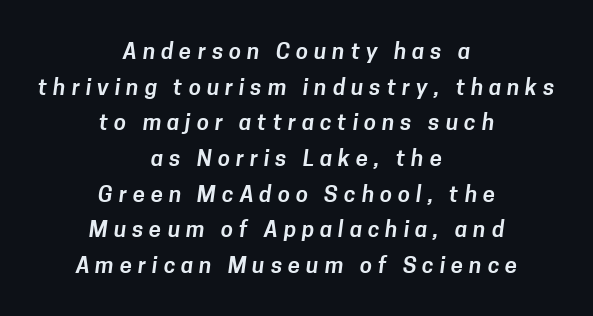
{"underline": "no", "align": "center", "line_spacing": "normal", "line_spacing_ratio": 1.62, "letter_spacing": "wide", "letter_spacing_em": 0.27, "glyph_px": 22}
